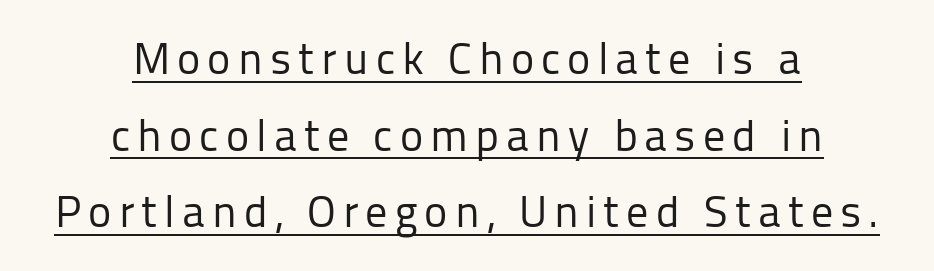
{"serif": "no", "italic": "no", "bold": "no", "weight": "regular", "width": "normal", "stroke_contrast": "low", "x_height": "medium", "monospaced": "no", "underline": "yes", "align": "center", "line_spacing_ratio": 1.74, "glyph_px": 44}
